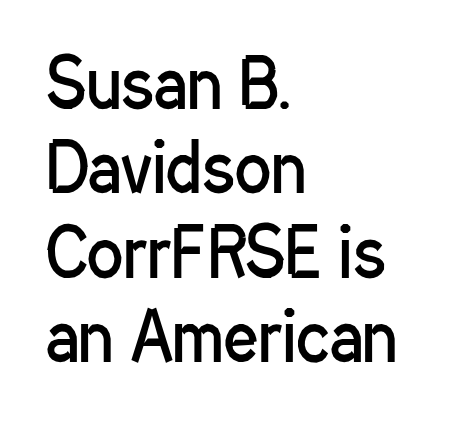
{"serif": "no", "italic": "no", "bold": "no", "weight": "regular", "width": "condensed", "stroke_contrast": "low", "x_height": "medium", "monospaced": "no", "underline": "no", "align": "left", "line_spacing": "normal", "line_spacing_ratio": 1.26, "letter_spacing": "normal", "letter_spacing_em": 0.0, "glyph_px": 67}
